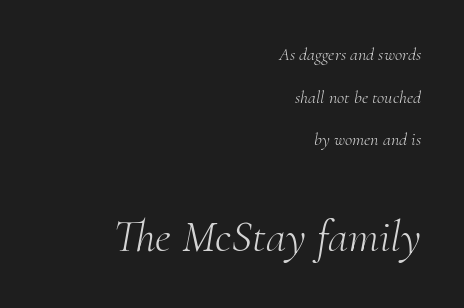
This reads as an unemphasized weight, regular at the heaviest. Regarding leading, the lines here are spaced well apart. Tall strokes in this sample are angled rather than plumb. No word sits above an underline. These two chunks differ in scale, with the bottom chunk taking the larger measure.
